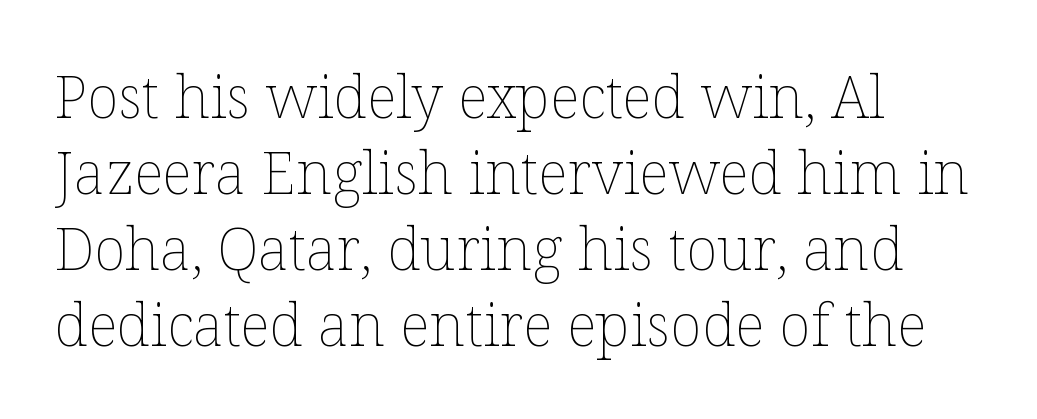
Heft: none added — not bold. Rendered with straight, roman letterforms. The block of text has a typical density, with ordinary space between rows. The letters advance in unequal steps, a hallmark of proportional type. Has an underline been added? It has not.
